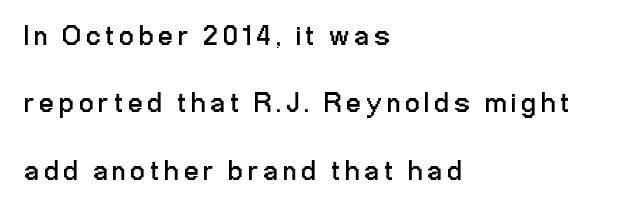
This is sans-serif lettering, the kind often seen on screens and signage. Think of a printed novel: that variable character pitch is what you see here. Horizontal bands of white between lines are thick stripes. Think standard paragraph weight, or any step lighter than that. Tall strokes in this sample are plumb rather than angled. Letters rest on an invisible, unmarked baseline.
